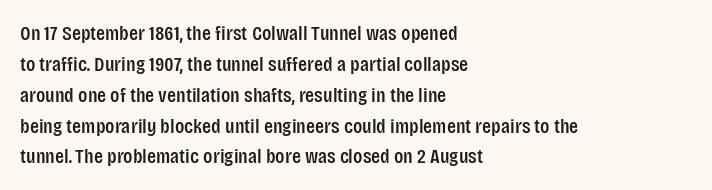
The image shows 21 px text type, upright; set left-aligned, normal line spacing (1.47x), normal letter spacing, not underlined.
